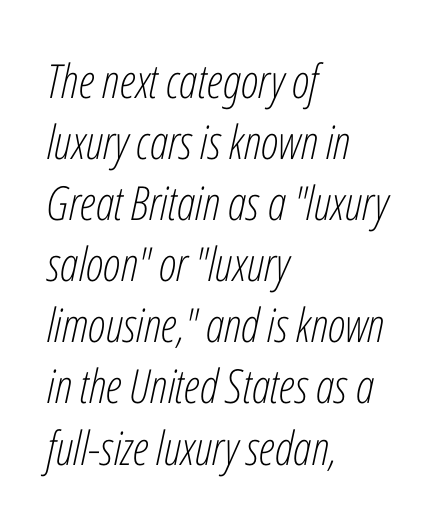
Q: Is the text bold? A: No.
Q: Is the text italic (slanted)? A: Yes, it leans right by about 12 degrees.
Q: Is the text underlined? A: No.
Q: How is the paragraph aligned? A: Left-aligned.
Q: Is the spacing between letters normal or unusually wide? A: Normal.
Q: Is the spacing between lines tight, normal or loose? A: Normal.
Q: Width (condensed, normal, or wide)? A: Condensed.
Q: Stroke contrast? A: Low.
Q: x-height? A: Medium.
Q: Monospaced? A: No.
